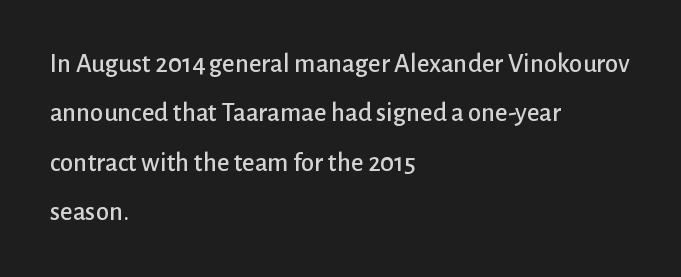
{"italic": "no", "underline": "no", "align": "left", "line_spacing_ratio": 1.83, "letter_spacing": "normal", "letter_spacing_em": 0.0, "glyph_px": 27}
